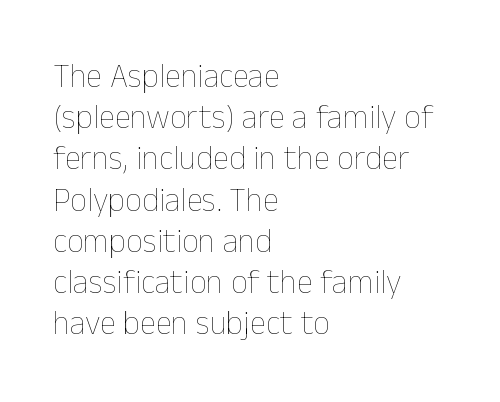
The image shows 33 px thin type, upright; set left-aligned, normal line spacing (1.25x), normal letter spacing, not underlined; low stroke contrast and a medium x-height.
